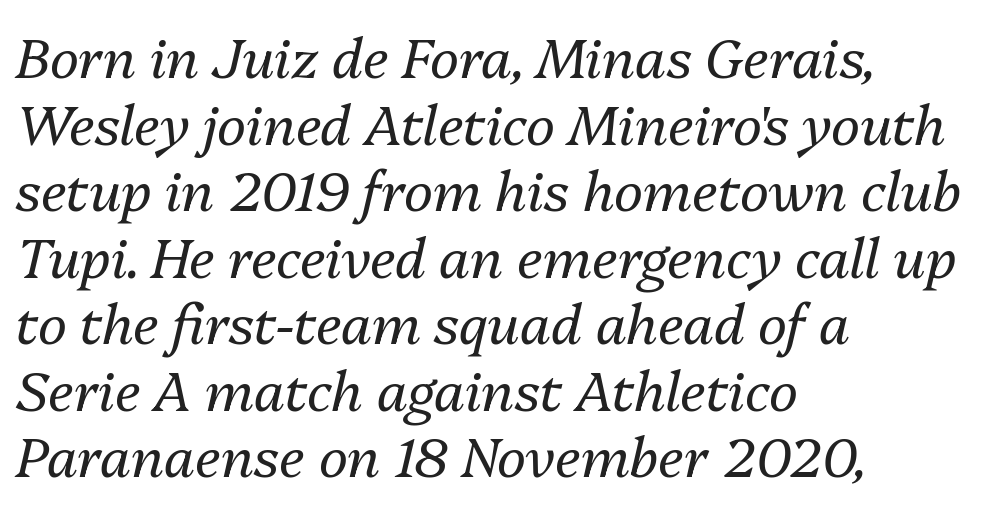
Q: Is the text bold? A: No.
Q: Is the text italic (slanted)? A: Yes, it leans right by about 13 degrees.
Q: Is the text underlined? A: No.
Q: How is the paragraph aligned? A: Left-aligned.
Q: Is the spacing between letters normal or unusually wide? A: Normal.
Q: Width (condensed, normal, or wide)? A: Normal.
Q: Stroke contrast? A: Medium.
Q: x-height? A: Medium.
Q: Monospaced? A: No.
